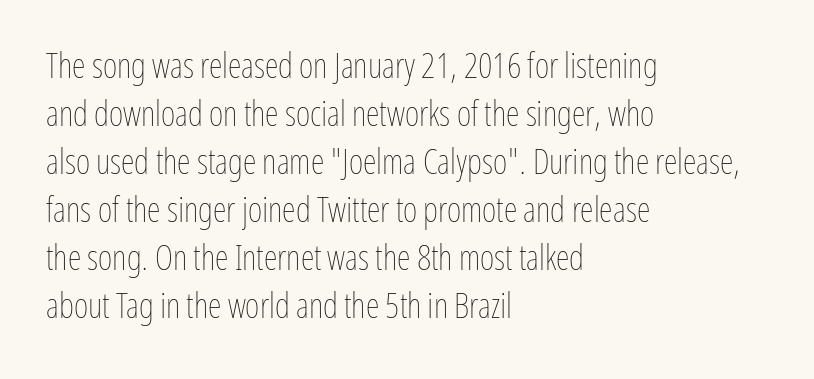
{"italic": "no", "bold": "no", "weight": "thin", "width": "condensed", "stroke_contrast": "low", "x_height": "medium", "monospaced": "no", "underline": "no", "align": "left", "line_spacing": "normal", "line_spacing_ratio": 1.37, "letter_spacing": "normal", "letter_spacing_em": 0.0, "glyph_px": 35}
